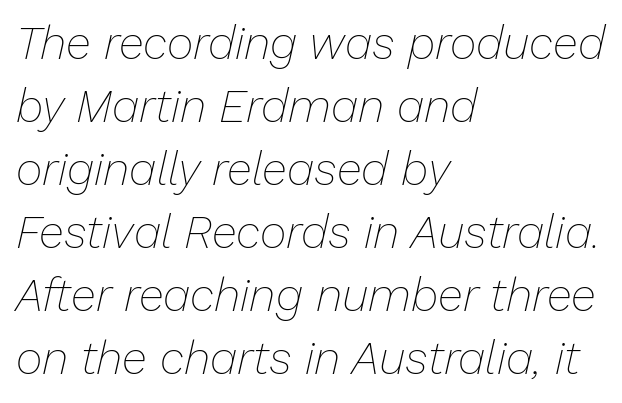
The rendering anchors every line to the left-hand side. The leading is moderate, giving the passage an even texture. The face used here is proportionally spaced, like ordinary book or web type. This rendering features lettering with no underline. Yep, that's italic — everything's leaning.
